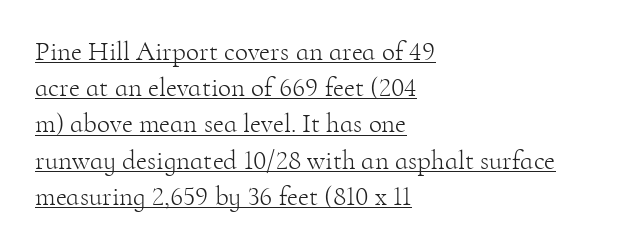
{"italic": "no", "bold": "no", "underline": "yes", "align": "left", "line_spacing": "normal", "line_spacing_ratio": 1.34, "letter_spacing": "normal", "letter_spacing_em": 0.0, "glyph_px": 27}
